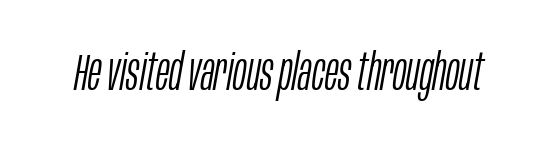
Q: Is the text bold? A: No.
Q: Is the text italic (slanted)? A: Yes, it leans right by about 10 degrees.
Q: Is the text underlined? A: No.
Q: Is the spacing between letters normal or unusually wide? A: Normal.
Q: Width (condensed, normal, or wide)? A: Condensed.
Q: Stroke contrast? A: Low.
Q: x-height? A: Large.
Q: Monospaced? A: No.
